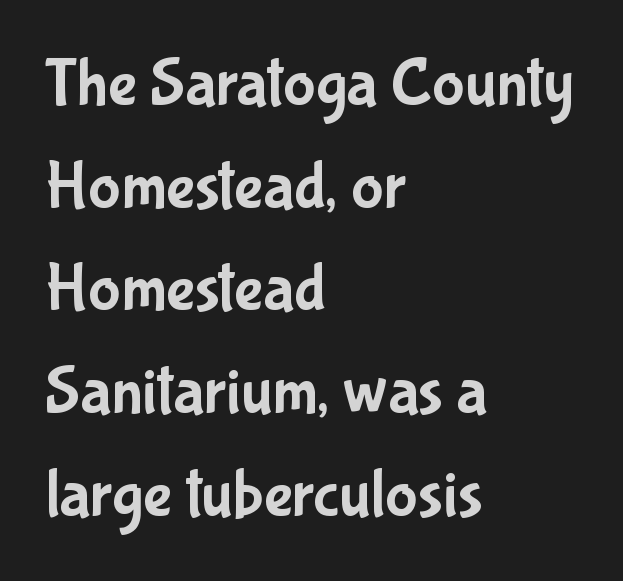
Q: Is the text italic (slanted)? A: No, it is upright.
Q: Is the typeface a serif or a sans-serif typeface? A: Sans-serif.
Q: Is the text underlined? A: No.
Q: How is the paragraph aligned? A: Left-aligned.
Q: Is the spacing between letters normal or unusually wide? A: Normal.
Q: Is the spacing between lines tight, normal or loose? A: Normal.
Q: Width (condensed, normal, or wide)? A: Condensed.
Q: Stroke contrast? A: Low.
Q: x-height? A: Medium.
Q: Monospaced? A: No.
